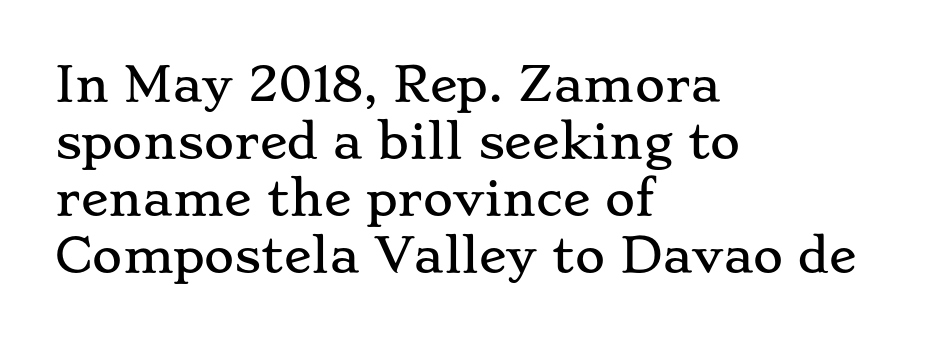
Font category for this specimen: serif. Underline: absent. The specimen reads as upright at a glance. Does extra space separate the letters? No, they use regular spacing. These lines are set flush left with a ragged right edge.
